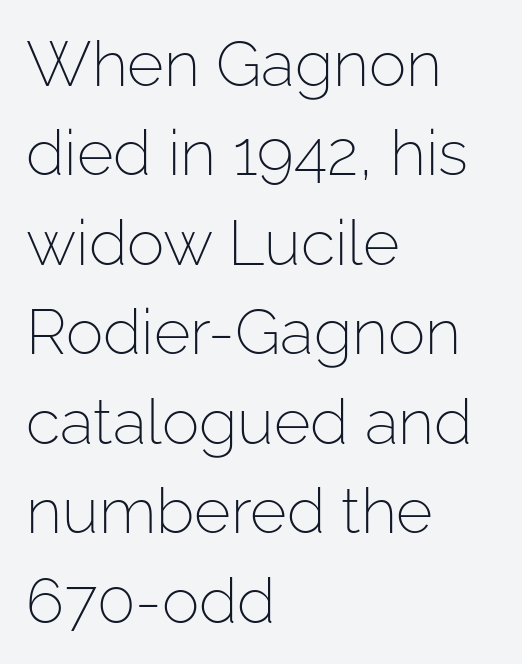
Q: Is the text bold? A: No.
Q: Is the text italic (slanted)? A: No, it is upright.
Q: Is the typeface a serif or a sans-serif typeface? A: Sans-serif.
Q: Is the text underlined? A: No.
Q: How is the paragraph aligned? A: Left-aligned.
Q: Is the spacing between letters normal or unusually wide? A: Normal.
Q: Is the spacing between lines tight, normal or loose? A: Normal.
Q: Width (condensed, normal, or wide)? A: Normal.
Q: Stroke contrast? A: Low.
Q: x-height? A: Medium.
Q: Monospaced? A: No.
